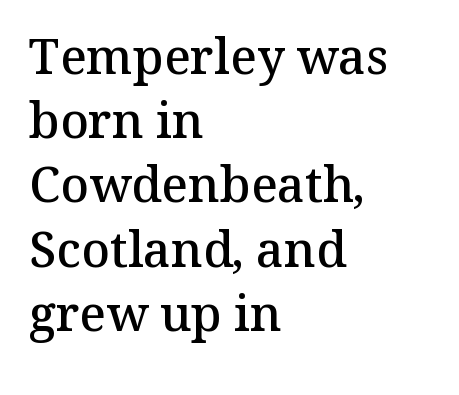
Horizontal alignment here is leftward, the default for most running prose. This is roman type, the default non-slanted kind. Descenders are the only things crossing below the line. If you measured baseline to baseline, you'd find a middling distance.
